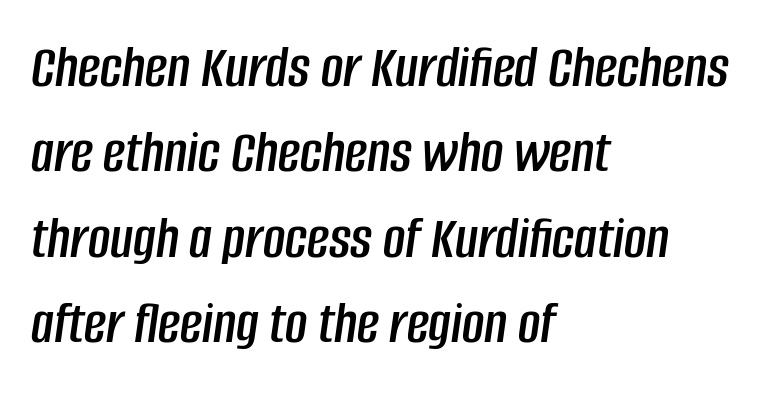
{"italic": "yes", "lean": "right", "slant_degrees": 8, "width": "condensed", "stroke_contrast": "low", "x_height": "large", "monospaced": "no", "underline": "no", "align": "left", "line_spacing": "normal", "line_spacing_ratio": 1.4, "letter_spacing": "normal", "letter_spacing_em": 0.0, "glyph_px": 61}
